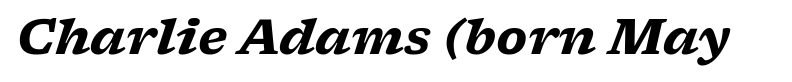
The image shows 49 px heavy, wide serif type, italic (leaning right); set normal letter spacing, not underlined; low stroke contrast and a medium x-height.
